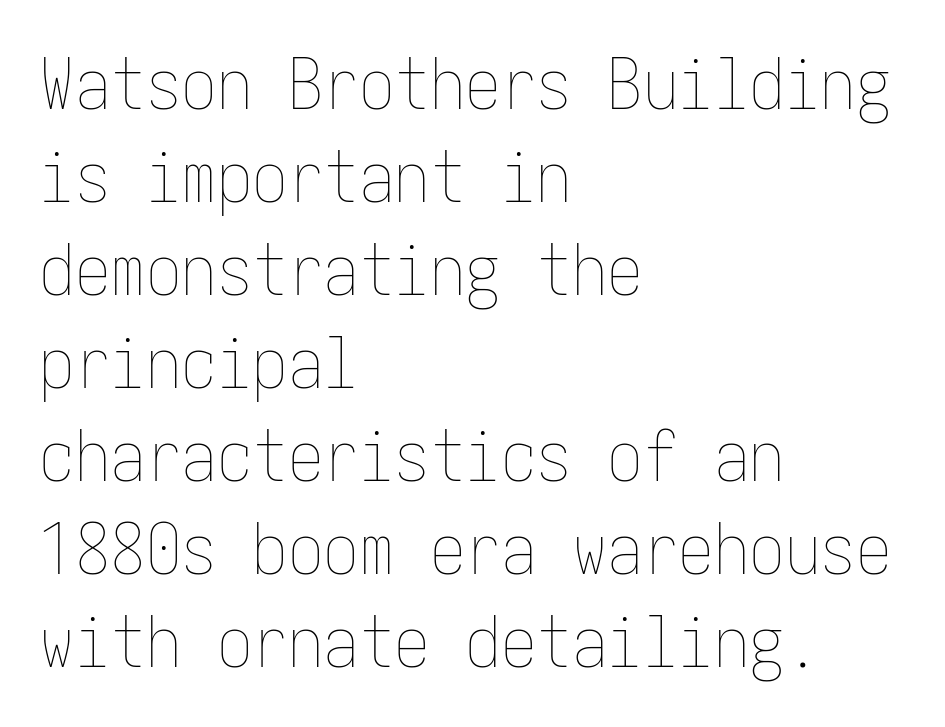
Q: Is the text bold? A: No.
Q: Is the text italic (slanted)? A: No, it is upright.
Q: Is the text underlined? A: No.
Q: How is the paragraph aligned? A: Left-aligned.
Q: Is the spacing between letters normal or unusually wide? A: Normal.
Q: Is the spacing between lines tight, normal or loose? A: Normal.
Q: Width (condensed, normal, or wide)? A: Condensed.
Q: Stroke contrast? A: Low.
Q: x-height? A: Medium.
